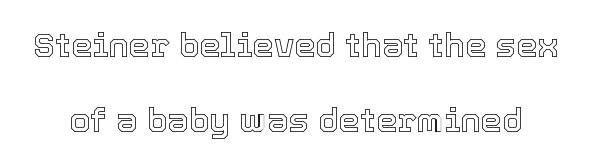
Q: Is the text italic (slanted)? A: No, it is upright.
Q: Is the text underlined? A: No.
Q: Is the spacing between letters normal or unusually wide? A: Normal.
Q: Is the spacing between lines tight, normal or loose? A: Loose.
Q: Width (condensed, normal, or wide)? A: Normal.
Q: x-height? A: Medium.
Q: Monospaced? A: No.
